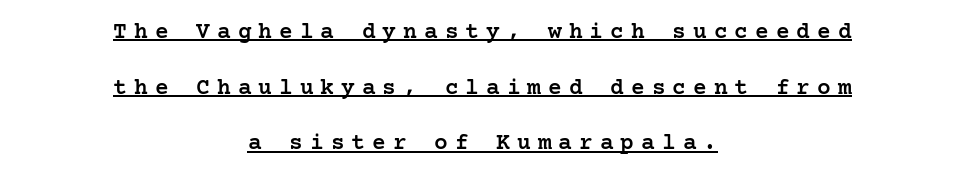
The image shows 23 px text type, upright; set centered, loose line spacing (2.42x), unusually wide letter spacing (+0.3 em), underlined.
